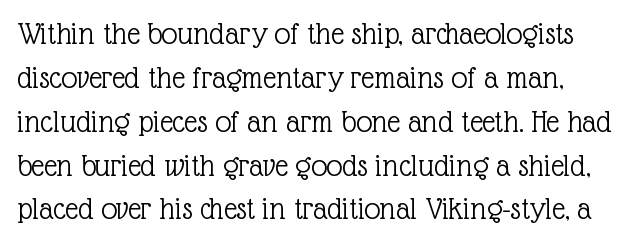
{"serif": "yes", "italic": "no", "bold": "no", "weight": "light", "width": "normal", "x_height": "medium", "monospaced": "no", "underline": "no", "line_spacing": "normal", "line_spacing_ratio": 1.37, "letter_spacing": "normal", "letter_spacing_em": 0.0, "glyph_px": 32}
